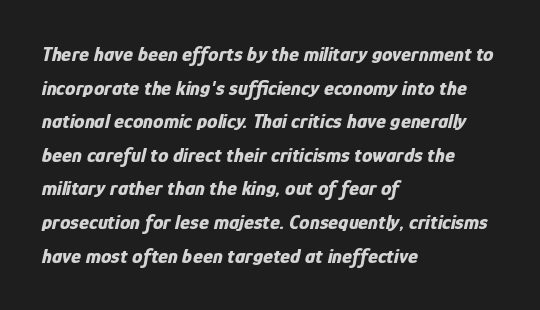
Lines of text with bare space underneath. If you drew a line through each stem, it would be angled. The lines sit at an ordinary, default distance from one another. These lines stack with their left ends in a neat column. I'd describe the lettering as bold — thick and assertive. What stands out about the letter spacing? Nothing — it is the standard amount.
